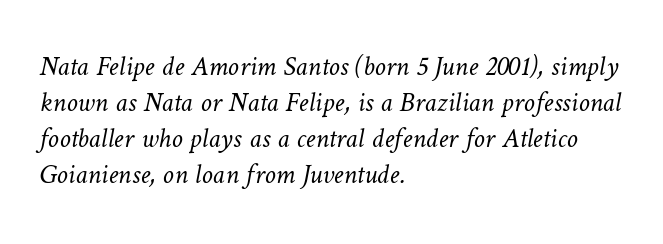
The passage shown is typed in a proportional face where columns would drift. Each word holds together tightly as a unit, with standard inter-letter gaps. Letters have the restrained weight of plain body copy at most. The strip under each line holds only bare page. Horizontally, the lines are justified to the leading edge only. Baseline-to-baseline distance is the conventional proportion of letter height.
